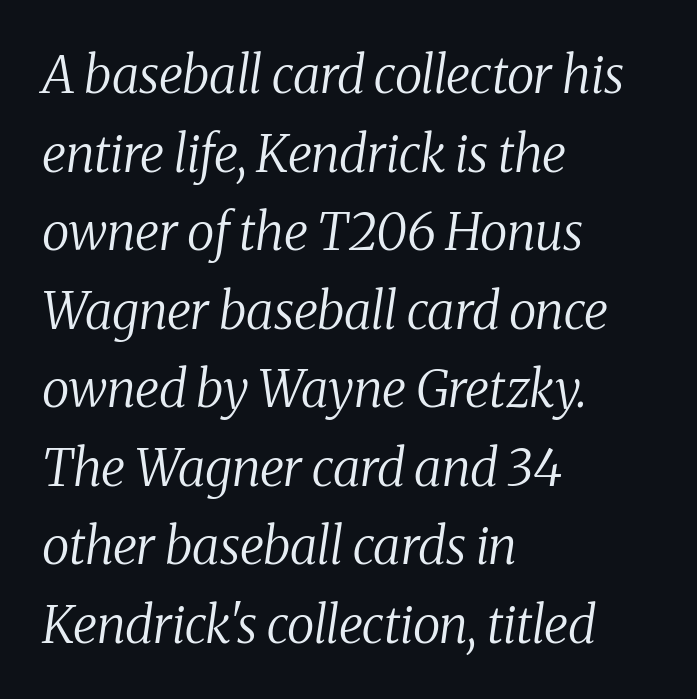
No chunkiness to these letters — they're not bold. The designer left line spacing at the default. The rendering applies a slant to the glyphs. Unmarked baselines from the first word to the last.
